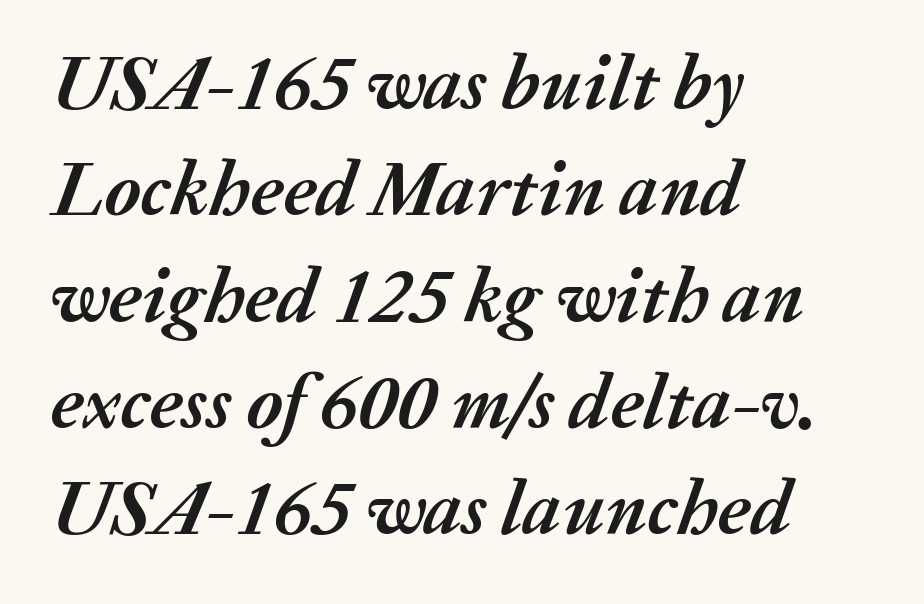
Here the designer chose a conventional face with non-uniform glyph widths. The paragraph has a hard left edge and a soft right edge. Every letter is thick-stroked: bold, no question. The letters sit at their default tracking, neither squeezed nor spread.
